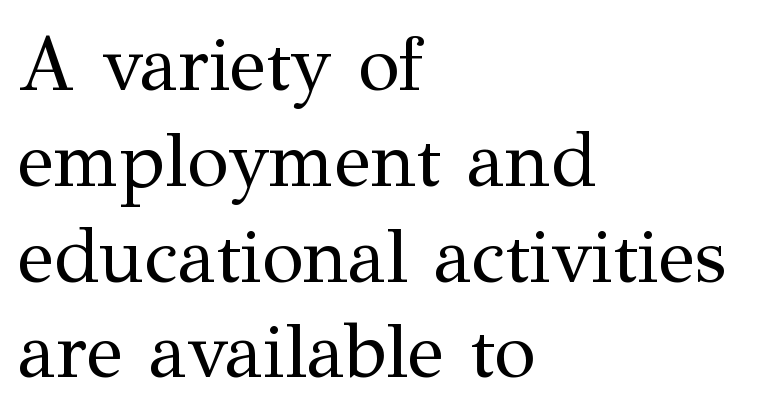
Q: Is the text bold? A: No.
Q: Is the text italic (slanted)? A: No, it is upright.
Q: Is the typeface a serif or a sans-serif typeface? A: Serif.
Q: Is the text underlined? A: No.
Q: How is the paragraph aligned? A: Left-aligned.
Q: Is the spacing between letters normal or unusually wide? A: Normal.
Q: Is the spacing between lines tight, normal or loose? A: Normal.
Q: Width (condensed, normal, or wide)? A: Normal.
Q: Stroke contrast? A: Medium.
Q: x-height? A: Medium.
Q: Monospaced? A: No.
